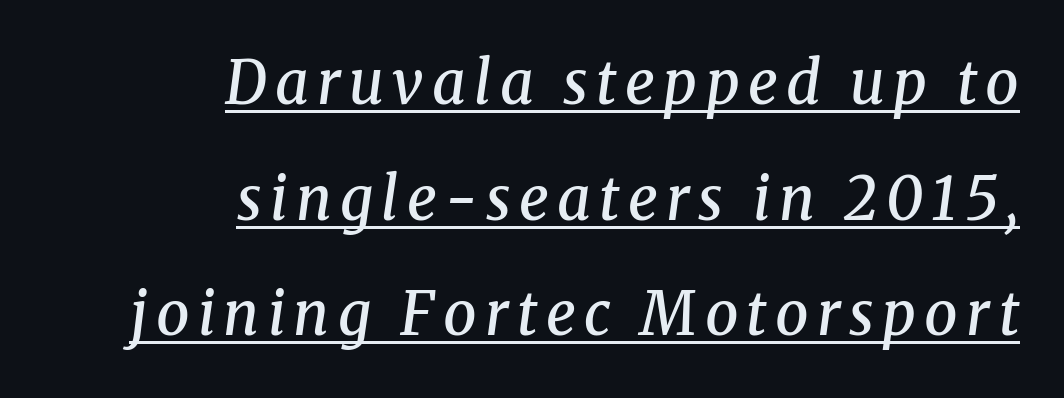
The image shows 59 px semibold serif type, italic (leaning right); set right-aligned, loose line spacing (1.96x), underlined; medium stroke contrast and a medium x-height.
